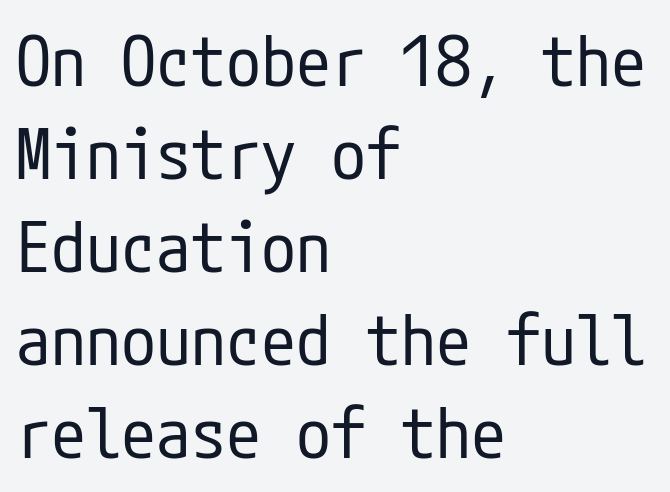
Q: Is the text bold? A: No.
Q: Is the text italic (slanted)? A: No, it is upright.
Q: Is the typeface a serif or a sans-serif typeface? A: Sans-serif.
Q: Is the text underlined? A: No.
Q: How is the paragraph aligned? A: Left-aligned.
Q: Is the spacing between letters normal or unusually wide? A: Normal.
Q: Is the spacing between lines tight, normal or loose? A: Normal.
Q: Width (condensed, normal, or wide)? A: Condensed.
Q: Stroke contrast? A: Low.
Q: x-height? A: Medium.
